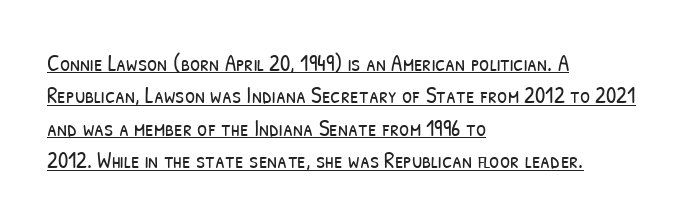
Weight class: somewhere from thin through regular. Compared with typical body copy, the letter spacing here is the same. Quick note: interline space is typical. Is the block centered? No — it sits flush against the left margin. Somebody hit Ctrl+U on this one — the words are underlined.
